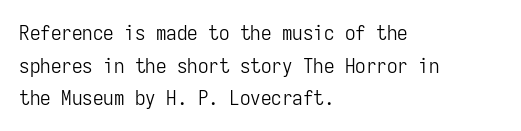
The axis of the letterforms is exactly vertical. Here the glyphs are tracked normally, forming tight word shapes. Descenders hang freely into open space. Line beginnings align vertically; line endings do not. The rows are spaced the way most documents space them.
